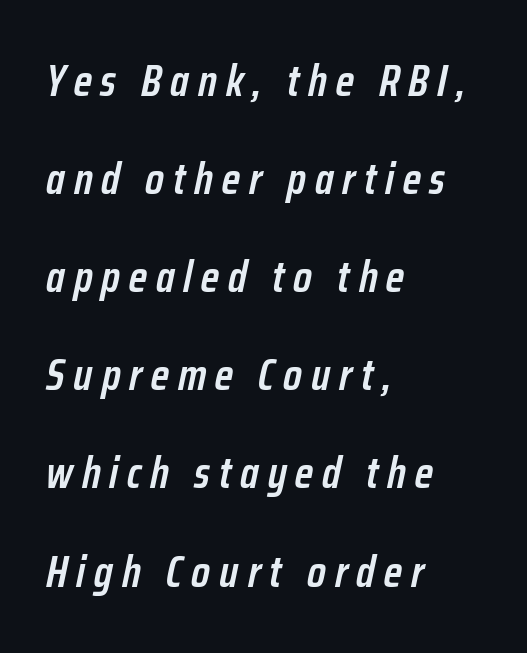
Q: Is the text bold? A: Semi-bold.
Q: Is the text italic (slanted)? A: Yes, it leans right by about 12 degrees.
Q: Is the text underlined? A: No.
Q: How is the paragraph aligned? A: Left-aligned.
Q: Is the spacing between letters normal or unusually wide? A: Unusually wide.
Q: Is the spacing between lines tight, normal or loose? A: Loose.
Q: Width (condensed, normal, or wide)? A: Condensed.
Q: Stroke contrast? A: Low.
Q: x-height? A: Medium.
Q: Monospaced? A: No.
